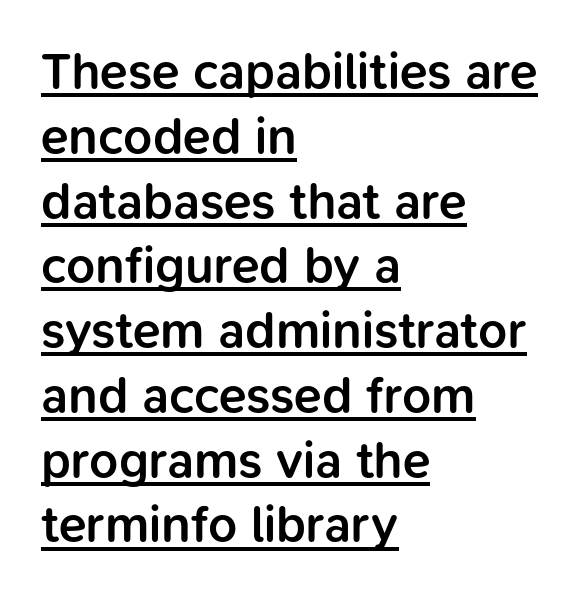
Note: no serifs on the glyphs. The letters advance in unequal steps, a hallmark of proportional type. Does the weight exceed regular? Yes, but only to semibold. Rendered with straight, roman letterforms.
